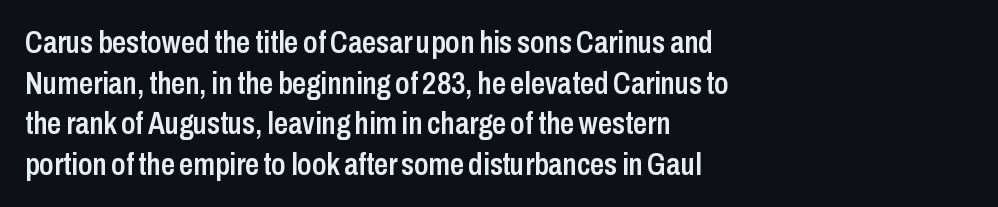
The image shows 31 px semibold, condensed sans-serif type, upright; set left-aligned, normal line spacing (1.31x), normal letter spacing, not underlined; low stroke contrast and a medium x-height.
